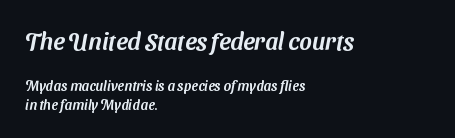
{"underline": "no", "align": "left", "line_spacing": "normal", "line_spacing_ratio": 1.33, "letter_spacing": "normal", "letter_spacing_em": 0.0, "larger_block": "first", "size_ratio": 1.71, "glyph_px": 24}
